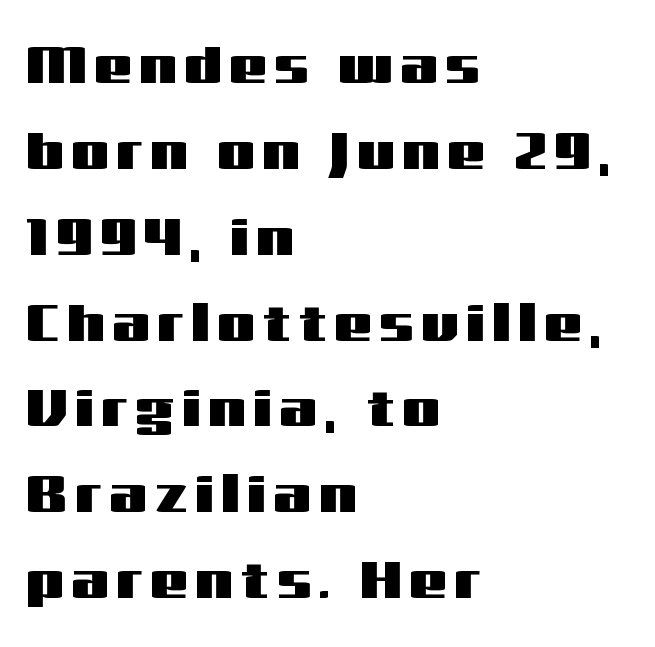
{"serif": "no", "italic": "no", "width": "wide", "stroke_contrast": "medium", "x_height": "medium", "monospaced": "no", "underline": "no", "align": "left", "line_spacing": "normal", "line_spacing_ratio": 1.62, "glyph_px": 53}
